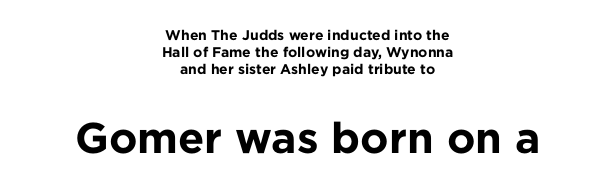
Q: Is the text bold? A: Yes.
Q: Is the text italic (slanted)? A: No, it is upright.
Q: Is the typeface a serif or a sans-serif typeface? A: Sans-serif.
Q: Is the text underlined? A: No.
Q: How is the paragraph aligned? A: Centered.
Q: Is the spacing between letters normal or unusually wide? A: Normal.
Q: Which block of text is set in a larger size, the first (top) or the second (bottom)? A: The second (bottom) one.
Q: Width (condensed, normal, or wide)? A: Normal.
Q: Stroke contrast? A: Low.
Q: x-height? A: Medium.
Q: Monospaced? A: No.
